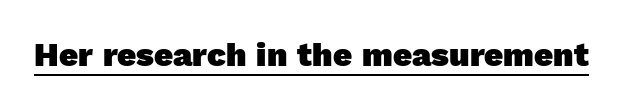
The image shows 33 px heavy sans-serif type; set normal letter spacing, underlined; a medium x-height.
